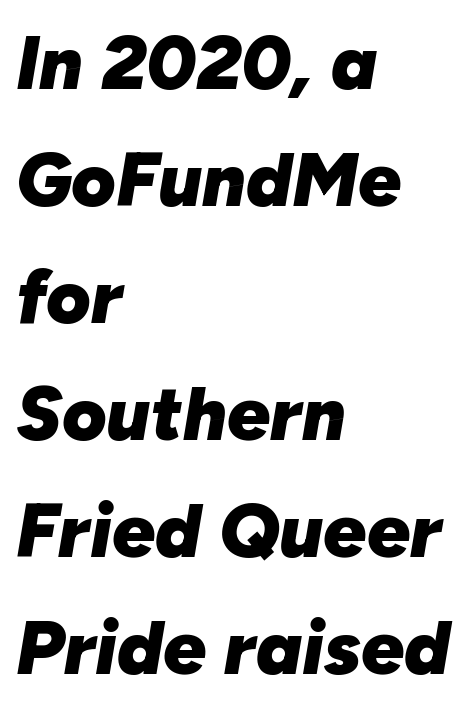
The image shows 76 px heavy type, italic (leaning right); set left-aligned, normal line spacing (1.54x), normal letter spacing, not underlined; low stroke contrast and a medium x-height.
